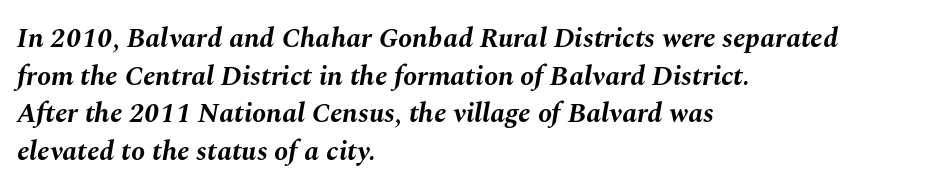
Q: Is the text bold? A: Yes.
Q: Is the text italic (slanted)? A: Yes, it leans right by about 10 degrees.
Q: Is the text underlined? A: No.
Q: How is the paragraph aligned? A: Left-aligned.
Q: Is the spacing between letters normal or unusually wide? A: Normal.
Q: Is the spacing between lines tight, normal or loose? A: Normal.
Q: Width (condensed, normal, or wide)? A: Normal.
Q: Stroke contrast? A: Medium.
Q: x-height? A: Medium.
Q: Monospaced? A: No.
